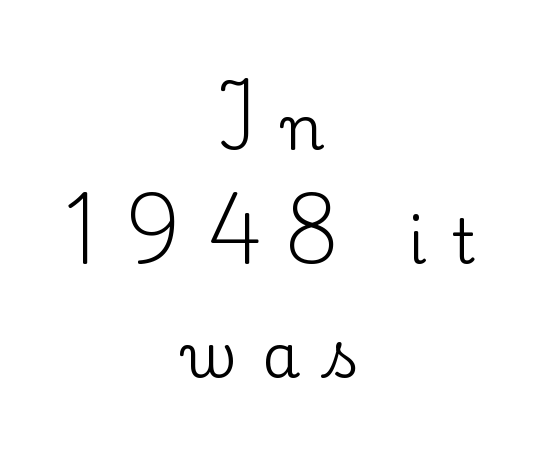
{"serif": "yes", "italic": "no", "width": "normal", "stroke_contrast": "low", "x_height": "small", "monospaced": "no", "underline": "no", "align": "center", "line_spacing_ratio": 1.87, "letter_spacing": "wide", "letter_spacing_em": 0.42, "glyph_px": 61}
